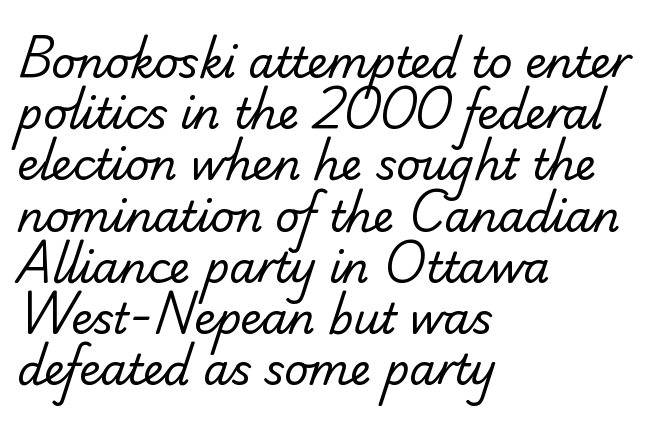
Q: Is the text bold? A: No.
Q: Is the typeface a serif or a sans-serif typeface? A: Sans-serif.
Q: Is the text underlined? A: No.
Q: How is the paragraph aligned? A: Left-aligned.
Q: Is the spacing between letters normal or unusually wide? A: Normal.
Q: Width (condensed, normal, or wide)? A: Normal.
Q: Stroke contrast? A: Low.
Q: x-height? A: Small.
Q: Monospaced? A: No.
